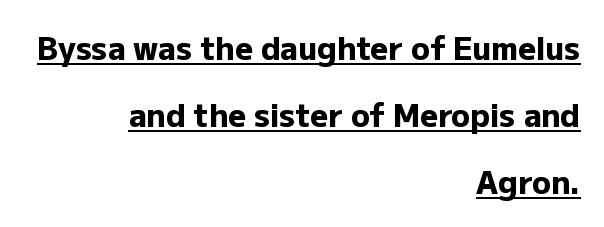
{"serif": "no", "italic": "no", "bold": "yes", "weight": "heavy", "width": "normal", "stroke_contrast": "low", "x_height": "medium", "monospaced": "no", "underline": "yes", "align": "right", "line_spacing": "loose", "line_spacing_ratio": 2.16, "letter_spacing": "normal", "letter_spacing_em": 0.0, "glyph_px": 31}
